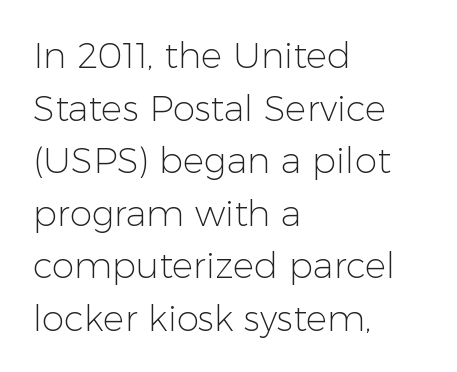
Q: Is the text bold? A: No.
Q: Is the text italic (slanted)? A: No, it is upright.
Q: Is the typeface a serif or a sans-serif typeface? A: Sans-serif.
Q: Is the text underlined? A: No.
Q: How is the paragraph aligned? A: Left-aligned.
Q: Is the spacing between letters normal or unusually wide? A: Normal.
Q: Is the spacing between lines tight, normal or loose? A: Normal.
Q: Width (condensed, normal, or wide)? A: Normal.
Q: Stroke contrast? A: Low.
Q: x-height? A: Medium.
Q: Monospaced? A: No.
